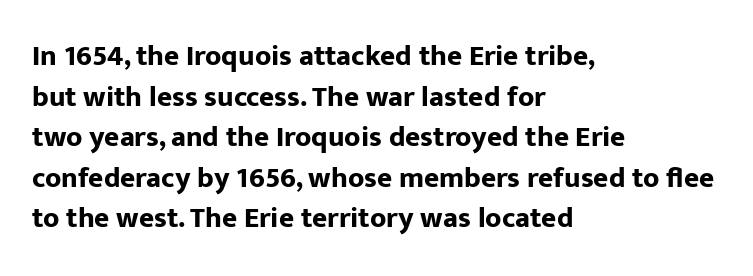
The image shows 29 px bold sans-serif type, upright; set left-aligned, normal line spacing (1.4x), normal letter spacing, not underlined; low stroke contrast and a medium x-height.
